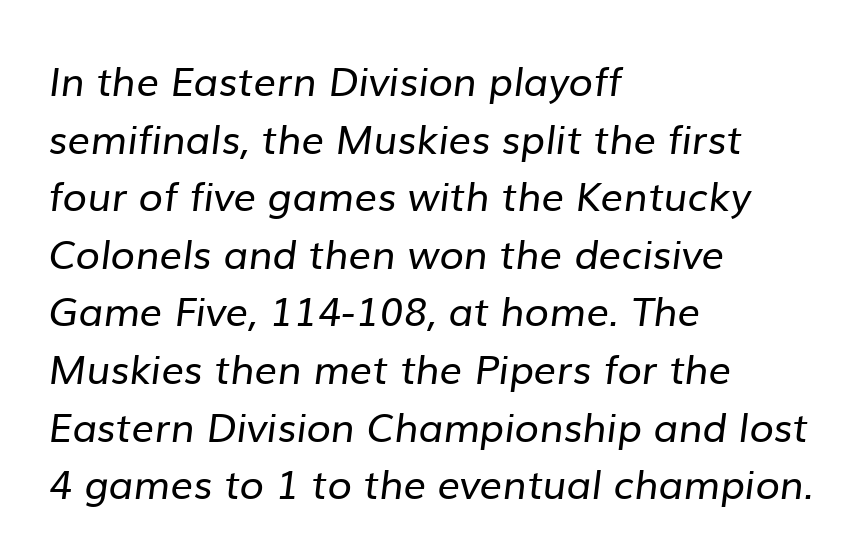
The image shows 40 px regular-weight sans-serif type; set left-aligned, normal line spacing (1.44x), normal letter spacing, not underlined; low stroke contrast and a medium x-height.
